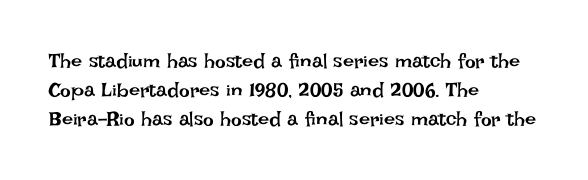
{"italic": "no", "bold": "no", "underline": "no", "align": "left", "line_spacing": "normal", "line_spacing_ratio": 1.44, "letter_spacing": "normal", "letter_spacing_em": 0.0, "glyph_px": 20}
